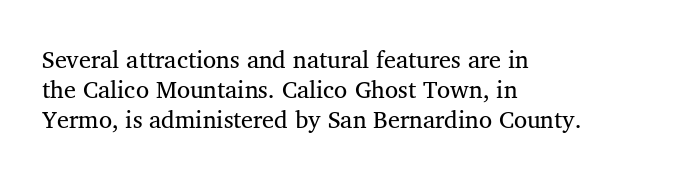
{"bold": "no", "underline": "no", "align": "left", "line_spacing": "normal", "line_spacing_ratio": 1.26, "letter_spacing": "normal", "letter_spacing_em": 0.0, "glyph_px": 24}
